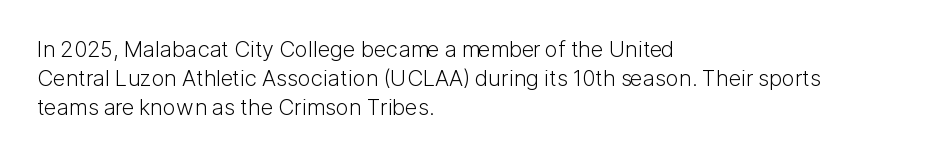
Tall strokes in this sample are plumb rather than angled. The passage shown has conventional tracking throughout. Every row of glyphs begins at an identical x-position on the left. A normal amount of white space separates one row of letters from the next. Type without underlining.
